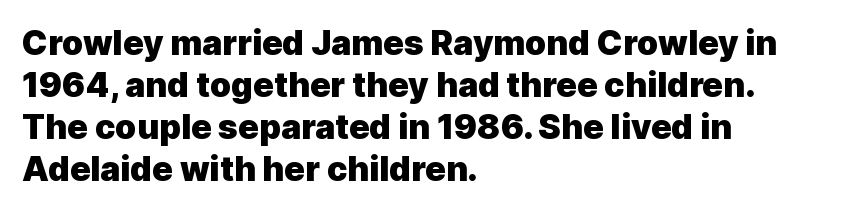
The image shows 34 px heavy sans-serif type, upright; set left-aligned, line spacing 1.24x, normal letter spacing, not underlined; a medium x-height.
